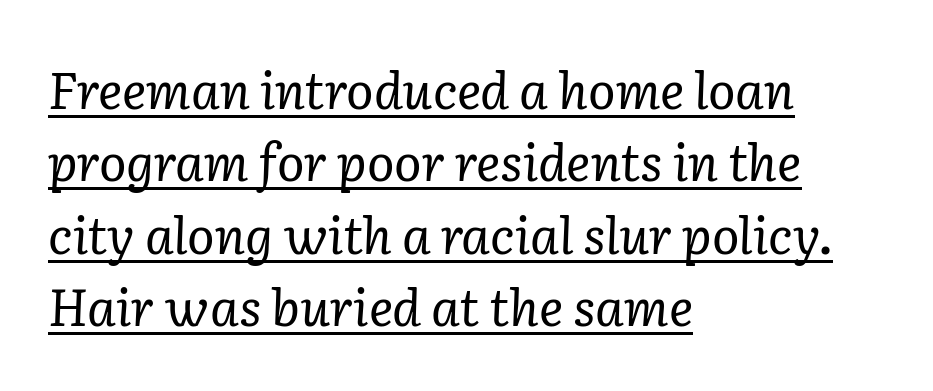
Slant detected: the letters are inclined. Nobody touched the tracking dial on this one. A typesetter would label this face a serif. Summary of vertical rhythm: regular, with standard interline spacing. Notice how a bar underscores the lettering throughout.
